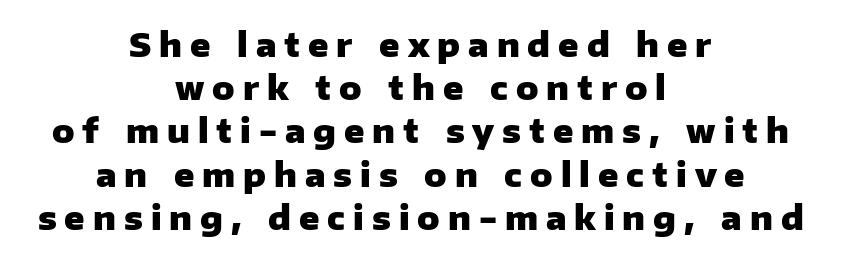
Observe the absence of serifs on each vertical stroke in this sample. When letters stand straight like this, we call the style roman or upright. How heavy is the stroke? Heavy — this is a bold. Display-style spreading of the glyphs; the letterfit is very open. One-word summary of the alignment: center.
